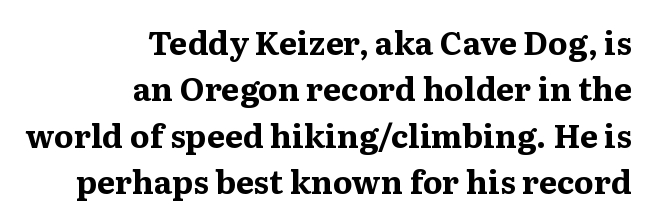
{"serif": "yes", "italic": "no", "bold": "yes", "weight": "bold", "width": "normal", "stroke_contrast": "medium", "x_height": "medium", "monospaced": "no", "underline": "no", "align": "right", "line_spacing": "normal", "line_spacing_ratio": 1.45, "letter_spacing": "normal", "letter_spacing_em": 0.0, "glyph_px": 32}
